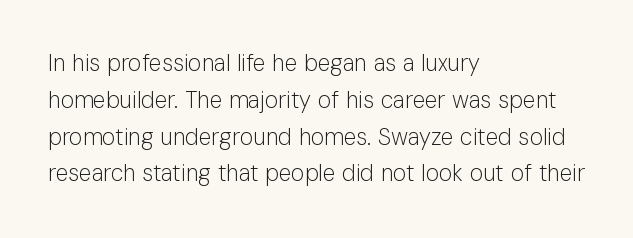
{"italic": "no", "bold": "no", "underline": "no", "align": "left", "line_spacing": "normal", "line_spacing_ratio": 1.6, "letter_spacing": "normal", "letter_spacing_em": 0.0, "glyph_px": 23}
